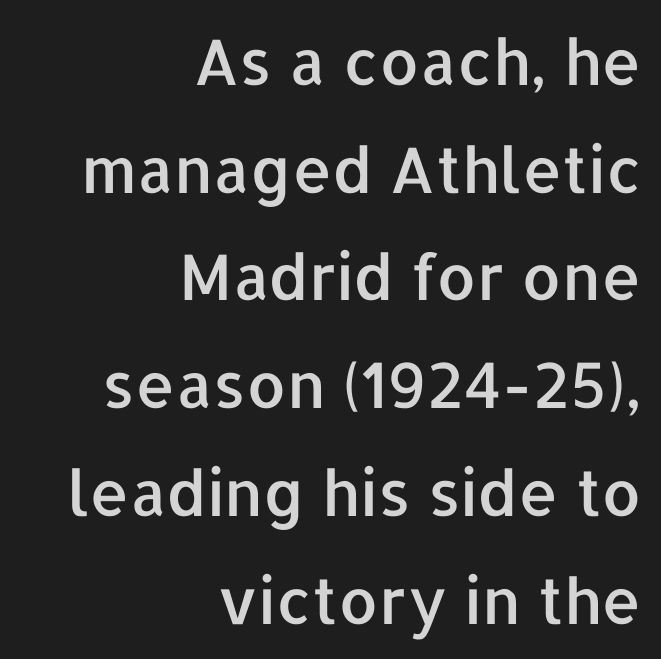
{"serif": "no", "italic": "no", "width": "normal", "stroke_contrast": "low", "x_height": "medium", "monospaced": "no", "underline": "no", "align": "right", "line_spacing_ratio": 1.71, "letter_spacing": "normal", "letter_spacing_em": 0.0, "glyph_px": 63}
